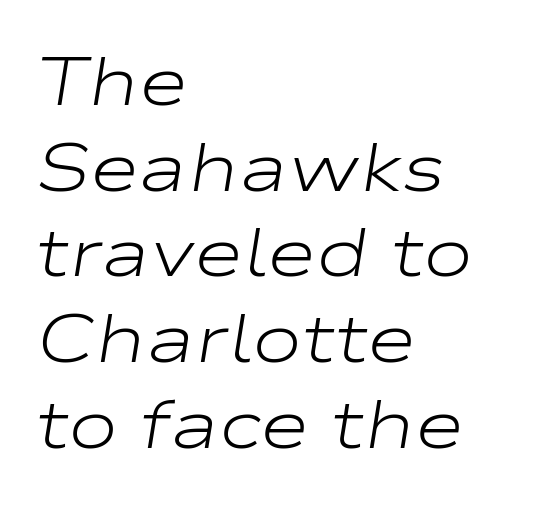
The rendering anchors every line to the left-hand side. The rendering keeps characters at their native spacing. Is this a fixed-width face? No — the glyphs have proportional, varying widths. Vertical spacing — default. No heavy texture on the line: the type isn't bold. The text carries the slant typical of an italic or oblique font.
